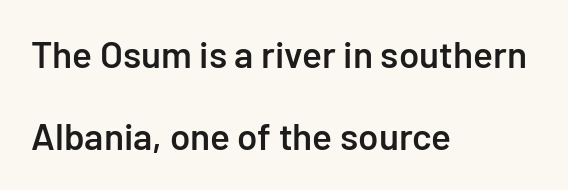
The image shows 37 px semibold sans-serif type, upright; set left-aligned, loose line spacing (2.21x), normal letter spacing, not underlined; low stroke contrast and a medium x-height.
